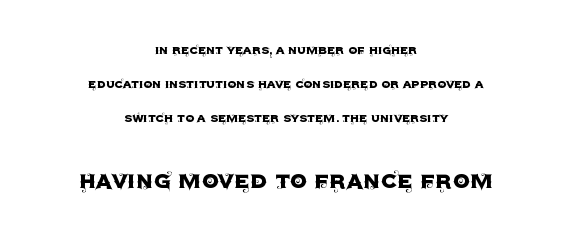
Vertical strokes here are truly vertical. Both edges are ragged and mirror each other, which tells us the setting is centered. This rendering leaves character spacing at its baseline value. Check the space under the baseline: it is left empty. The letters in the lower block stand taller than those in the block above. A typesetter would call this leading open, well beyond the default.
